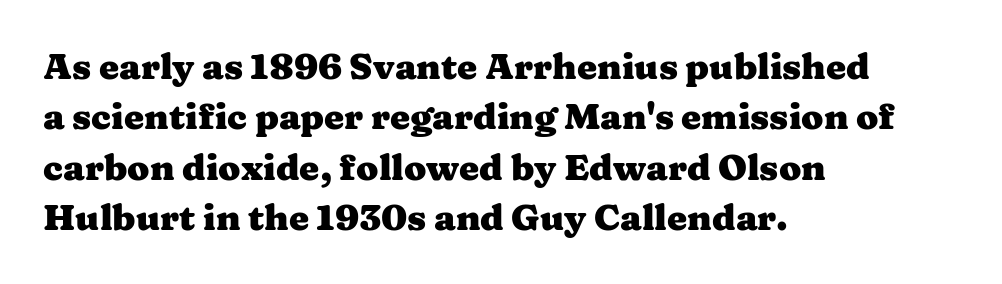
Tracking value appears to be zero — textbook default spacing. Classification — serif. Thick stems and heavy bowls — unmistakably bold. Check the space under the baseline: it is left empty.
